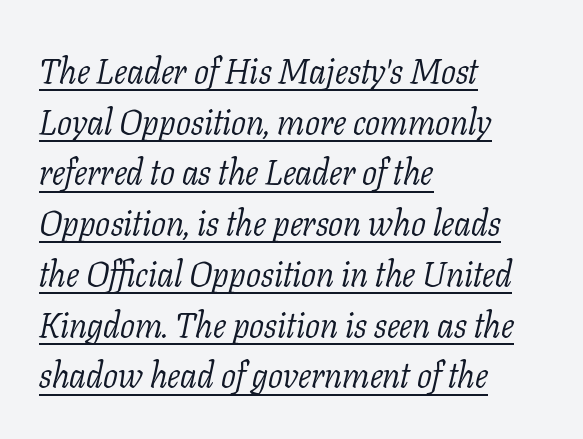
The image shows 35 px light serif type, italic (leaning right); set left-aligned, normal line spacing (1.45x), normal letter spacing, underlined; low stroke contrast and a medium x-height.
